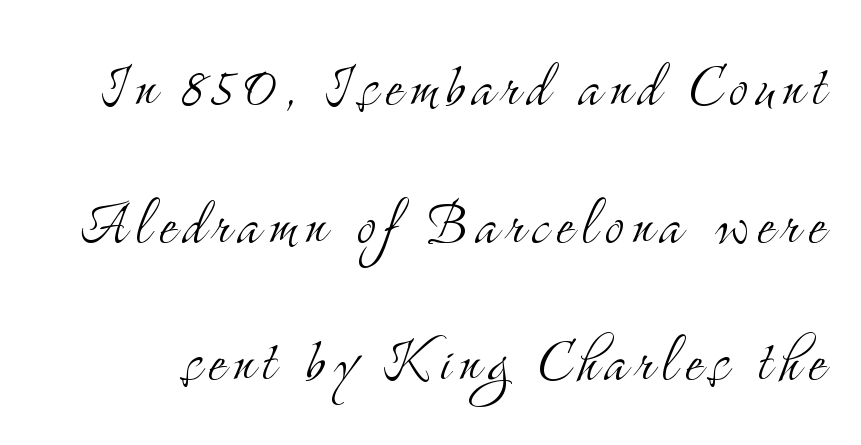
Q: Is the text bold? A: No.
Q: Is the text italic (slanted)? A: Yes.
Q: Is the typeface a serif or a sans-serif typeface? A: Serif.
Q: Is the text underlined? A: No.
Q: Is the spacing between lines tight, normal or loose? A: Loose.
Q: Width (condensed, normal, or wide)? A: Condensed.
Q: Stroke contrast? A: Medium.
Q: x-height? A: Small.
Q: Monospaced? A: No.
